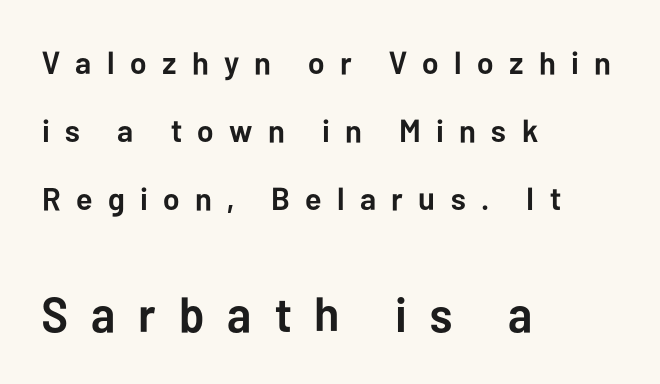
These lines are rendered in a variable-pitch font. Caption: bold face, heavy strokes. Typographically, this falls in the sans-serif category. Anything drawn beneath the words? Only blank space. The leading is generous, giving the passage an open texture.
